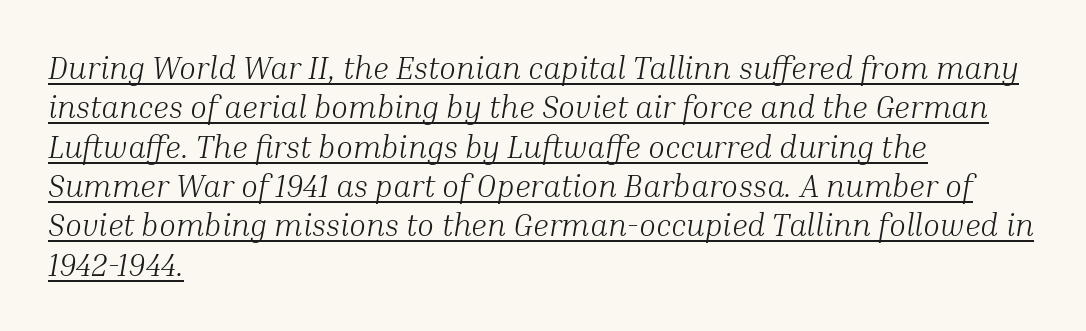
The image shows 31 px light serif type, italic (leaning right); set left-aligned, normal line spacing (1.27x), normal letter spacing, underlined; medium stroke contrast and a medium x-height.
